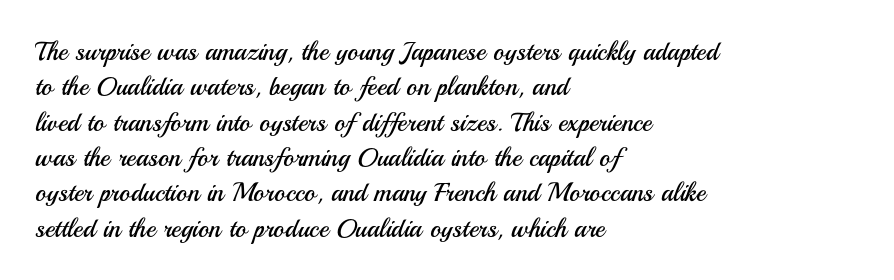
Vertically, the passage feels balanced, rows spaced as you'd expect. A bare baseline throughout the passage. Think standard paragraph weight, or any step lighter than that.
